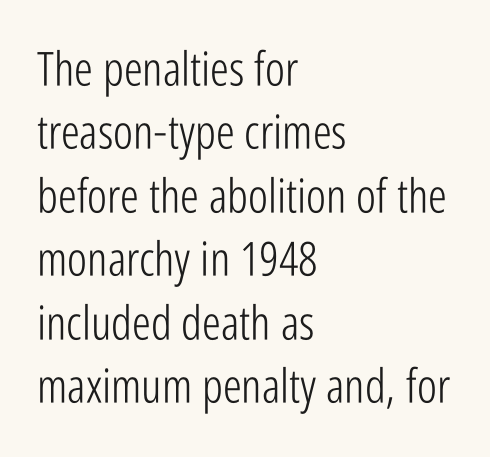
This is not heavy type; no bold has been used. Each word holds together tightly as a unit, with standard inter-letter gaps. Classification — sans serif. Characters remain perfectly vertical along every line. This sample has the flowing, uneven cadence of proportional lettering. Compared with typical paragraphs, the rows here are spaced about the same.
